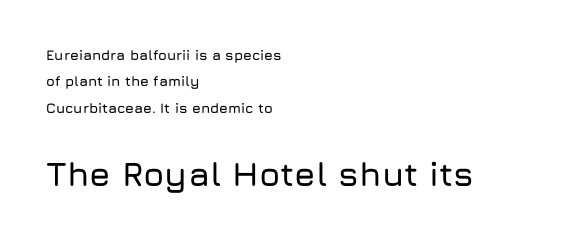
Q: Is the text italic (slanted)? A: No, it is upright.
Q: Is the typeface a serif or a sans-serif typeface? A: Sans-serif.
Q: Is the text underlined? A: No.
Q: How is the paragraph aligned? A: Left-aligned.
Q: Is the spacing between letters normal or unusually wide? A: Normal.
Q: Which block of text is set in a larger size, the first (top) or the second (bottom)? A: The second (bottom) one.
Q: Width (condensed, normal, or wide)? A: Normal.
Q: Stroke contrast? A: Low.
Q: x-height? A: Medium.
Q: Monospaced? A: No.
